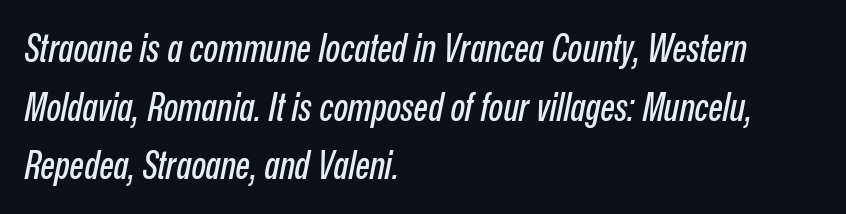
The image shows 38 px condensed type, italic (leaning right); set left-aligned, normal line spacing (1.54x), normal letter spacing, not underlined; low stroke contrast and a medium x-height.
